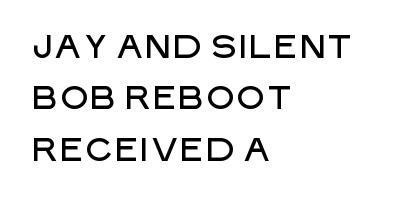
The image shows 33 px sans-serif type, upright; set left-aligned, normal line spacing (1.56x), normal letter spacing, not underlined; low stroke contrast and a large x-height.
